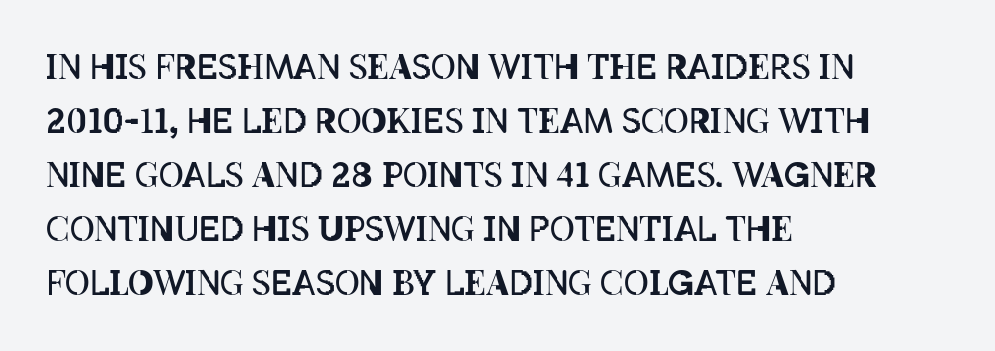
{"italic": "no", "bold": "no", "weight": "regular", "width": "condensed", "stroke_contrast": "low", "x_height": "large", "monospaced": "no", "underline": "no", "align": "left", "line_spacing": "normal", "line_spacing_ratio": 1.59, "letter_spacing": "normal", "letter_spacing_em": 0.0, "glyph_px": 34}
